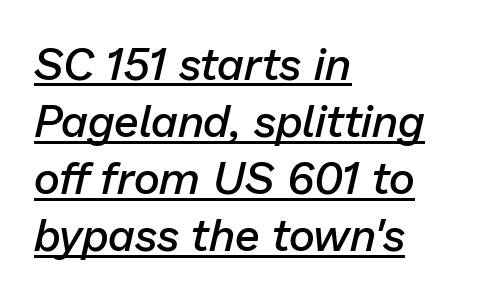
{"italic": "yes", "lean": "right", "slant_degrees": 13, "bold": "semi", "weight": "semibold", "width": "normal", "stroke_contrast": "low", "x_height": "medium", "monospaced": "no", "underline": "yes", "align": "left", "line_spacing": "normal", "line_spacing_ratio": 1.27, "letter_spacing": "normal", "letter_spacing_em": 0.0, "glyph_px": 45}
